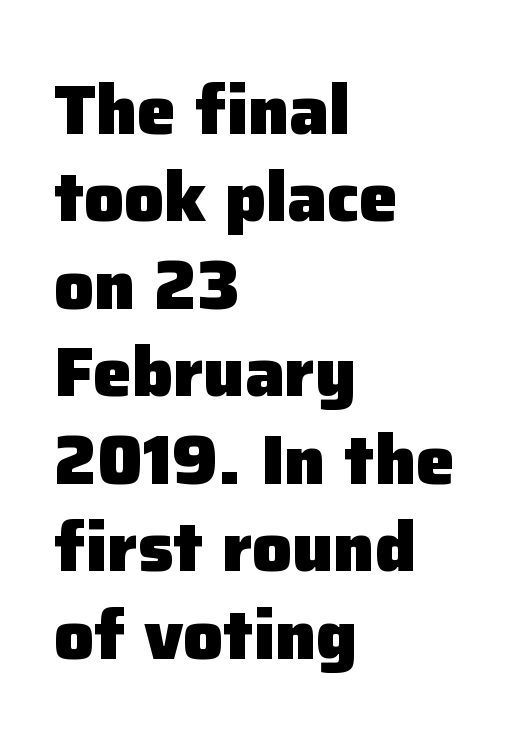
Q: Is the text bold? A: Yes.
Q: Is the text italic (slanted)? A: No, it is upright.
Q: Is the typeface a serif or a sans-serif typeface? A: Sans-serif.
Q: Is the text underlined? A: No.
Q: How is the paragraph aligned? A: Left-aligned.
Q: Is the spacing between letters normal or unusually wide? A: Normal.
Q: Is the spacing between lines tight, normal or loose? A: Normal.
Q: Width (condensed, normal, or wide)? A: Normal.
Q: Stroke contrast? A: Low.
Q: x-height? A: Medium.
Q: Monospaced? A: No.
